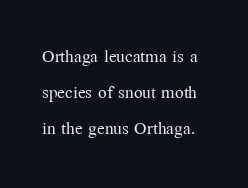
Descender tails drop into unmarked territory. The letters sit at their default tracking, neither squeezed nor spread. Summary of vertical rhythm: regular, with standard interline spacing. Every character sits straight up, as roman type does.
